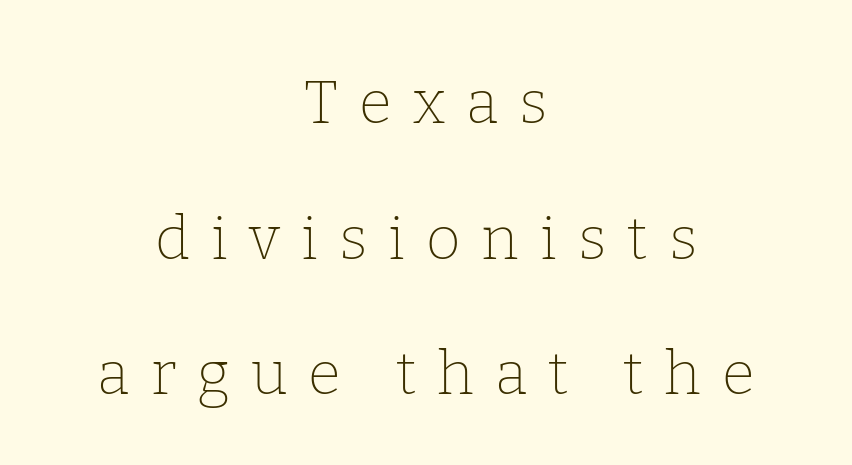
You could not count columns in this text — the font is proportionally spaced. The gap between lines stays unmarked. Notice the wide empty band between every row — that's loose leading. Every stem runs plumb, perpendicular to the baseline. You can tell from the footed stems that serif type was used.
